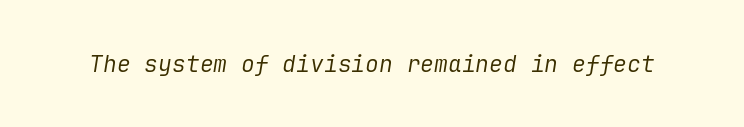
{"italic": "yes", "lean": "right", "slant_degrees": 9, "bold": "no", "underline": "no", "letter_spacing": "normal", "letter_spacing_em": 0.0, "glyph_px": 23}
